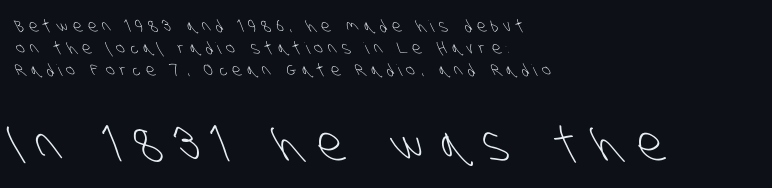
Q: Is the text bold? A: No.
Q: Is the typeface a serif or a sans-serif typeface? A: Sans-serif.
Q: Is the text underlined? A: No.
Q: How is the paragraph aligned? A: Left-aligned.
Q: Is the spacing between letters normal or unusually wide? A: Unusually wide.
Q: Is the spacing between lines tight, normal or loose? A: Normal.
Q: Which block of text is set in a larger size, the first (top) or the second (bottom)? A: The second (bottom) one.
Q: Width (condensed, normal, or wide)? A: Condensed.
Q: Stroke contrast? A: Low.
Q: x-height? A: Large.
Q: Monospaced? A: No.
